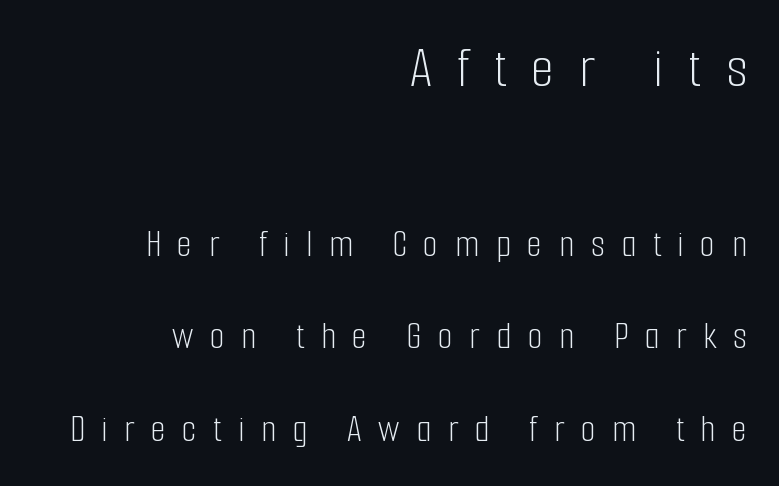
Q: Is the text bold? A: No.
Q: Is the text italic (slanted)? A: No, it is upright.
Q: Is the typeface a serif or a sans-serif typeface? A: Sans-serif.
Q: Is the text underlined? A: No.
Q: How is the paragraph aligned? A: Right-aligned.
Q: Is the spacing between letters normal or unusually wide? A: Unusually wide.
Q: Is the spacing between lines tight, normal or loose? A: Loose.
Q: Which block of text is set in a larger size, the first (top) or the second (bottom)? A: The first (top) one.
Q: Width (condensed, normal, or wide)? A: Condensed.
Q: Stroke contrast? A: Low.
Q: x-height? A: Medium.
Q: Monospaced? A: No.
